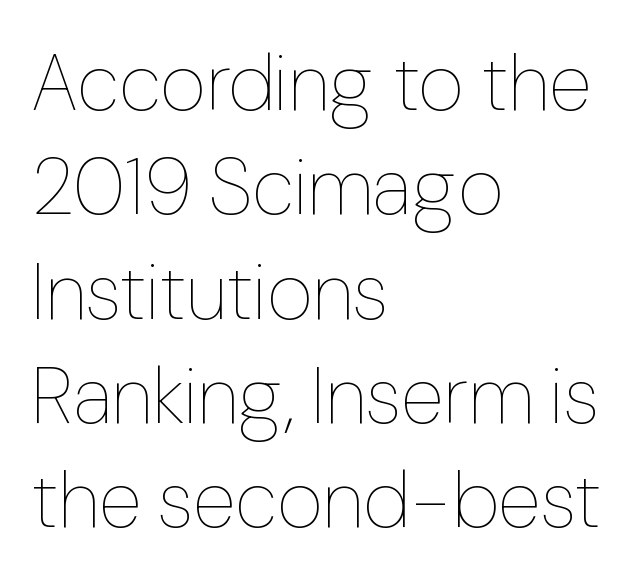
A roman cut, with each character standing at attention. Glyph-to-glyph distance matches everyday printed text. The rows are spaced the way most documents space them. A typesetter would call this proportional, since set widths differ per character. No word sits above an underline.
